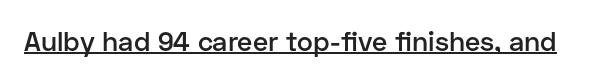
The gaps between neighbouring characters are ordinary and unremarkable. Summary of weight: moderately heavy, a semibold. The glyphs are accompanied by a horizontal stroke just below them. Ascenders rise straight up at ninety degrees.
